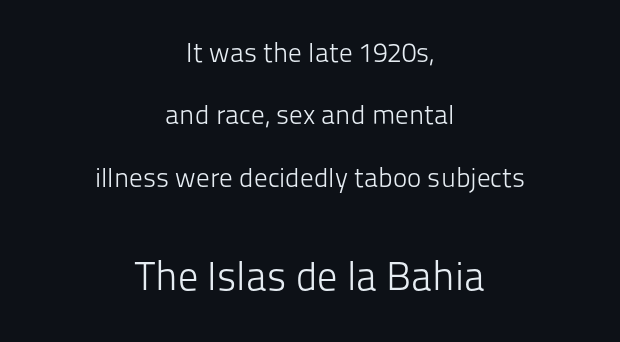
{"serif": "no", "italic": "no", "bold": "no", "weight": "light", "width": "normal", "stroke_contrast": "low", "x_height": "medium", "monospaced": "no", "underline": "no", "align": "center", "line_spacing": "loose", "line_spacing_ratio": 2.31, "letter_spacing": "normal", "letter_spacing_em": 0.0, "larger_block": "second", "size_ratio": 1.48, "glyph_px": 40}
